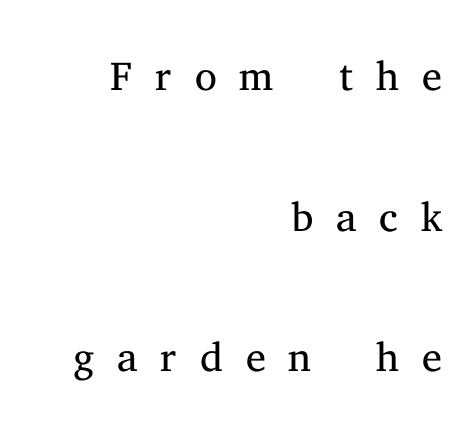
{"serif": "yes", "italic": "no", "bold": "no", "weight": "light", "width": "normal", "stroke_contrast": "medium", "x_height": "medium", "monospaced": "no", "underline": "no", "align": "right", "line_spacing": "loose", "line_spacing_ratio": 2.27, "letter_spacing": "wide", "letter_spacing_em": 0.37, "glyph_px": 62}
